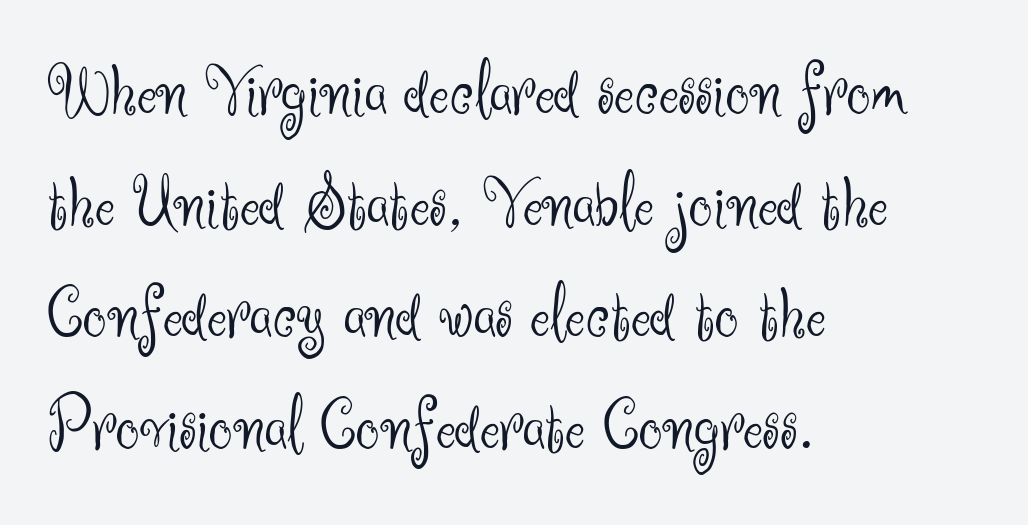
Posture: upright roman. The face used here is proportionally spaced, like ordinary book or web type. These lines keep a tight, regular rhythm from letter to letter. Evenly set lines give the paragraph a standard silhouette.
